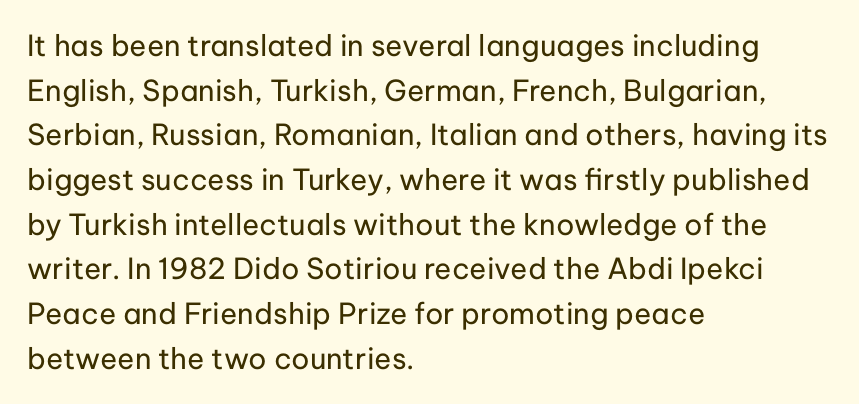
The image shows 29 px regular-weight sans-serif type, upright; set left-aligned, normal line spacing (1.54x), normal letter spacing, not underlined; low stroke contrast and a medium x-height.
